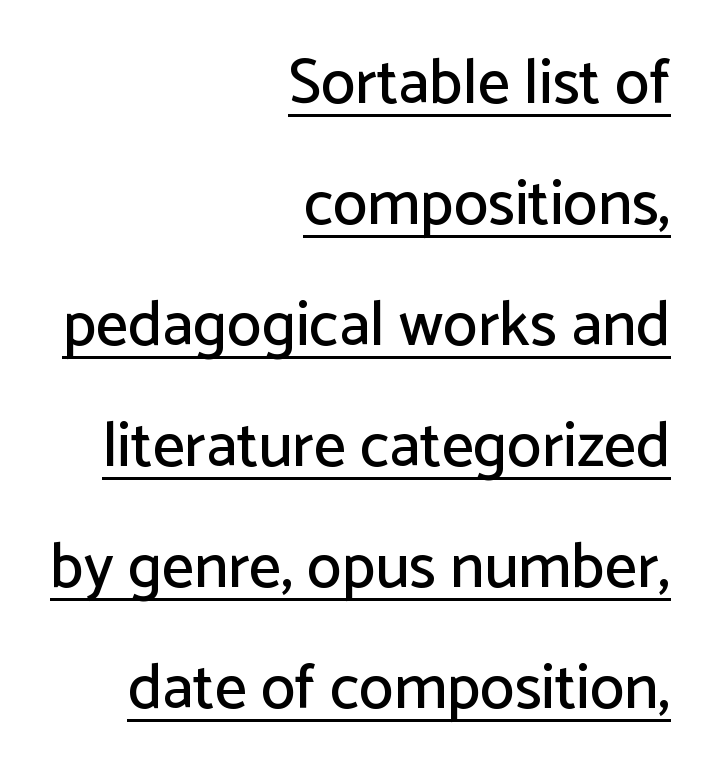
This is the regular roman posture of the typeface. This rendering features underlined lettering. Is this a sans? Yes — the strokes have no serifs. Compared with a flush-left layout, this one pins lines to the opposite, right side.
